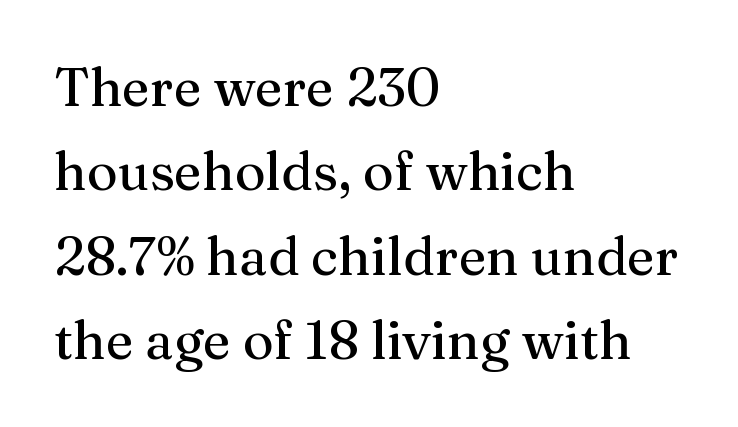
The image shows 53 px serif type, upright; set left-aligned, normal line spacing (1.59x), normal letter spacing, not underlined; medium stroke contrast and a medium x-height.
